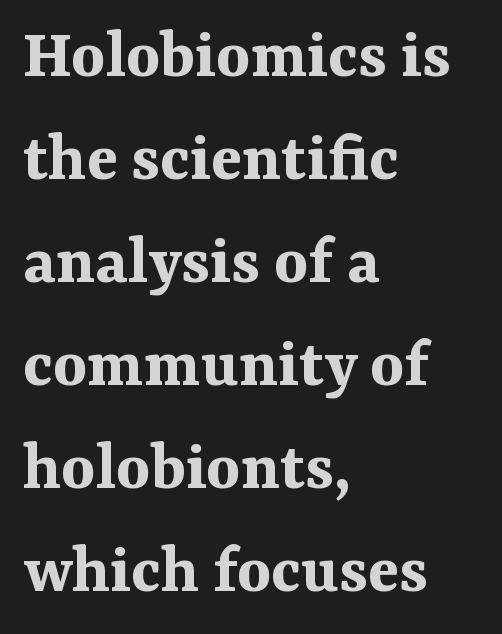
Compared with a centered layout, this one pins lines to the left instead. If you measured baseline to baseline, you'd find a middling distance. You could not count columns in this text — the font is proportionally spaced. Students, this is bold: see how much ink each stroke carries. Underline: absent. Serif or sans? Serif — the stroke terminals have little feet.
